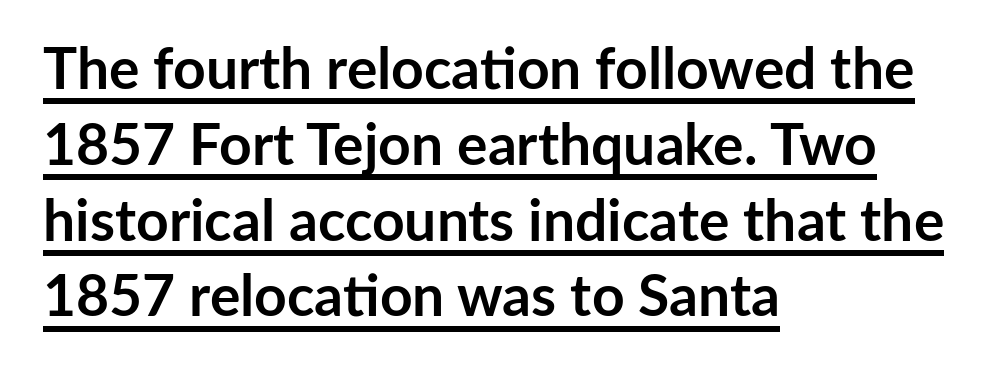
The lettering is marked with a stroke running underneath it. Tracking value appears to be zero — textbook default spacing. Baseline-to-baseline distance is the conventional proportion of letter height. Nope, no serifs anywhere on these letters. Spacing verdict: proportional, widths tailored to each character. Posture: upright roman.
